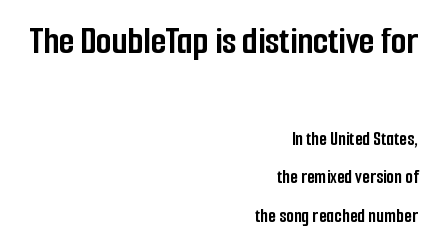
Q: Is the text bold? A: Yes.
Q: Is the text italic (slanted)? A: No, it is upright.
Q: Is the typeface a serif or a sans-serif typeface? A: Sans-serif.
Q: Is the text underlined? A: No.
Q: How is the paragraph aligned? A: Right-aligned.
Q: Is the spacing between letters normal or unusually wide? A: Normal.
Q: Is the spacing between lines tight, normal or loose? A: Loose.
Q: Which block of text is set in a larger size, the first (top) or the second (bottom)? A: The first (top) one.
Q: Width (condensed, normal, or wide)? A: Condensed.
Q: Stroke contrast? A: Low.
Q: x-height? A: Medium.
Q: Monospaced? A: No.
